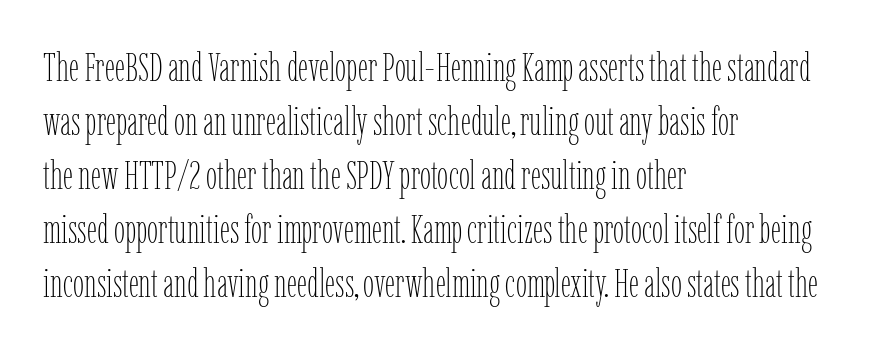
{"italic": "no", "bold": "no", "weight": "thin", "width": "condensed", "stroke_contrast": "low", "x_height": "medium", "monospaced": "no", "underline": "no", "align": "left", "line_spacing": "normal", "line_spacing_ratio": 1.35, "letter_spacing": "normal", "letter_spacing_em": 0.0, "glyph_px": 40}
